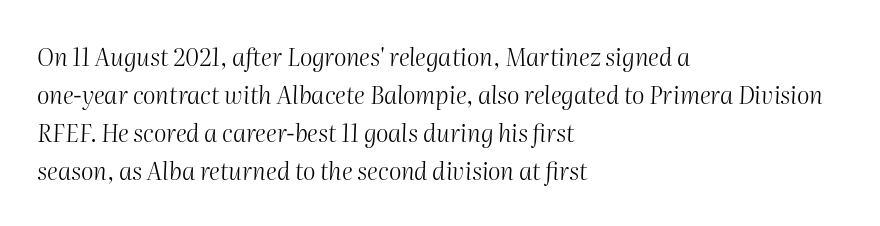
Words appear dense and cohesive because spacing is normal. The ragged edge is on the right, which tells us the setting is flush left. Interline gaps are of average width in this sample. The letters are slanted; this is an italic face.
